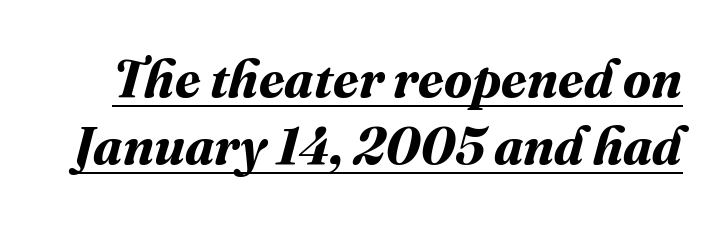
{"bold": "yes", "weight": "bold", "width": "normal", "stroke_contrast": "medium", "x_height": "medium", "monospaced": "no", "underline": "yes", "line_spacing": "normal", "line_spacing_ratio": 1.29, "letter_spacing": "normal", "letter_spacing_em": 0.0, "glyph_px": 52}
